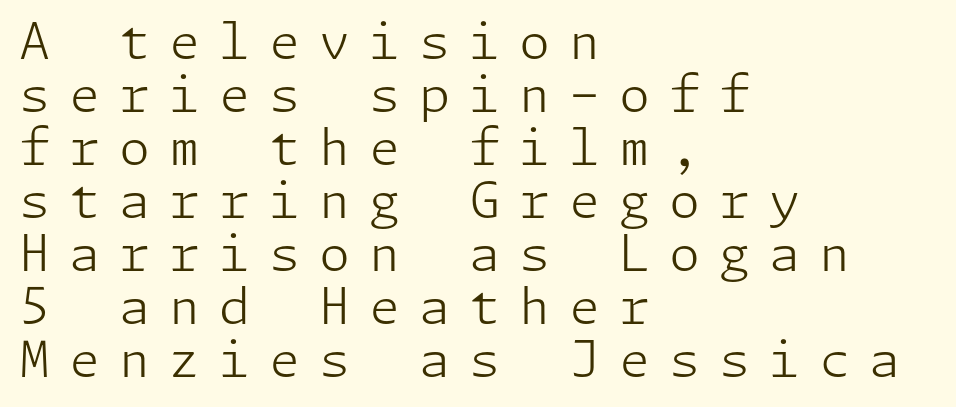
{"serif": "no", "italic": "no", "bold": "no", "weight": "light", "width": "normal", "stroke_contrast": "low", "x_height": "medium", "underline": "no", "align": "left", "line_spacing": "tight", "line_spacing_ratio": 1.06, "letter_spacing": "wide", "letter_spacing_em": 0.38, "glyph_px": 50}
